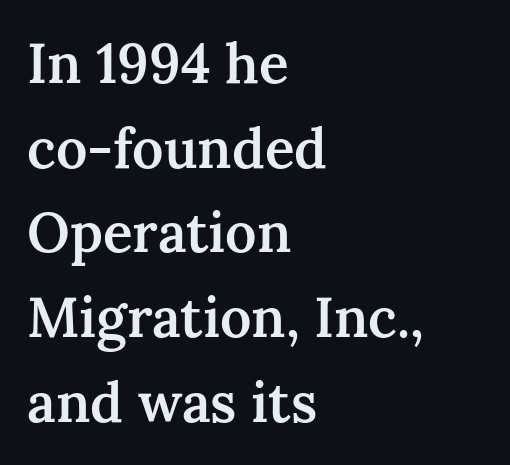
All the whitespace from short lines collects on the right. Notice how descenders clear the ascenders below comfortably — that's standard leading. When letters stand straight like this, we call the style roman or upright. A typesetter would label this face a serif. The face used here is a semibold: visibly heavier than regular, lighter than bold.
